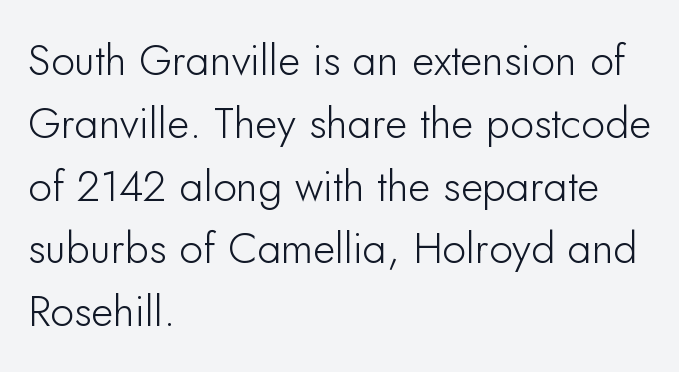
Q: Is the text italic (slanted)? A: No, it is upright.
Q: Is the typeface a serif or a sans-serif typeface? A: Sans-serif.
Q: Is the text underlined? A: No.
Q: How is the paragraph aligned? A: Left-aligned.
Q: Is the spacing between letters normal or unusually wide? A: Normal.
Q: Is the spacing between lines tight, normal or loose? A: Normal.
Q: Width (condensed, normal, or wide)? A: Normal.
Q: Stroke contrast? A: Low.
Q: x-height? A: Small.
Q: Monospaced? A: No.
